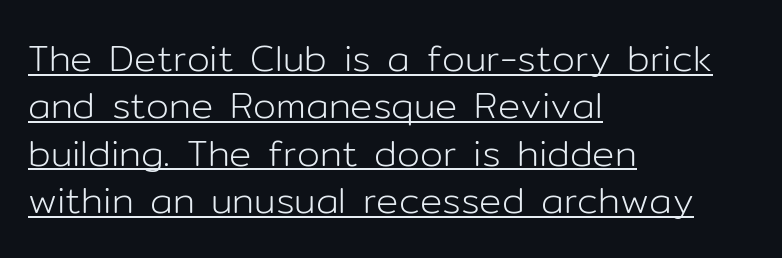
The type family on display is of the sans-serif kind. Vertical strokes here are truly vertical. Compared with a centered layout, this one pins lines to the left instead. Letter spacing: default. The string is rendered with underlining switched on. The characters are drawn with everyday or finer stroke widths.
